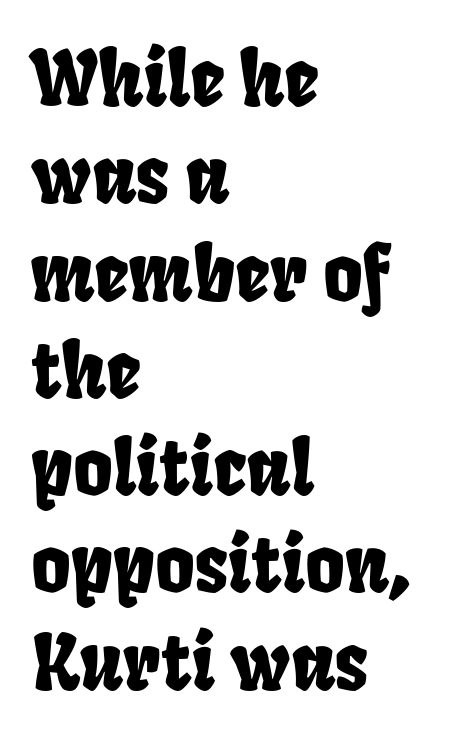
The image shows 76 px condensed sans-serif type; set left-aligned, normal line spacing (1.28x), normal letter spacing, not underlined; low stroke contrast and a large x-height.
